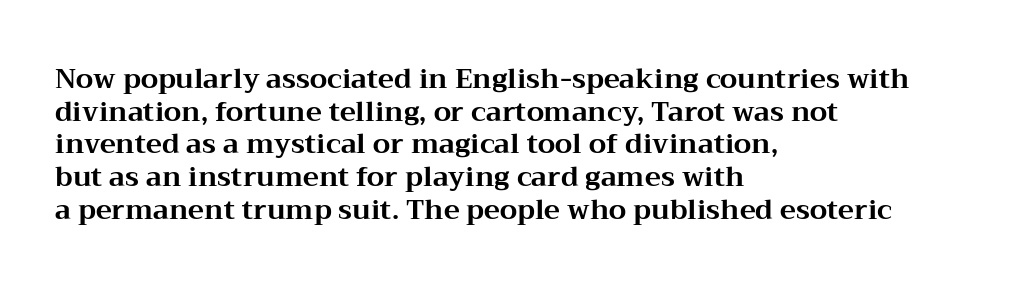
Q: Is the text bold? A: Yes.
Q: Is the text italic (slanted)? A: No, it is upright.
Q: Is the text underlined? A: No.
Q: How is the paragraph aligned? A: Left-aligned.
Q: Is the spacing between letters normal or unusually wide? A: Normal.
